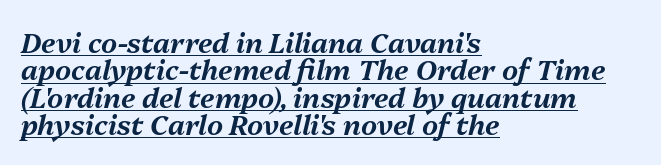
The image shows 28 px text type, italic (leaning right); set left-aligned, tight line spacing (0.98x), normal letter spacing, underlined; medium stroke contrast and a medium x-height.
